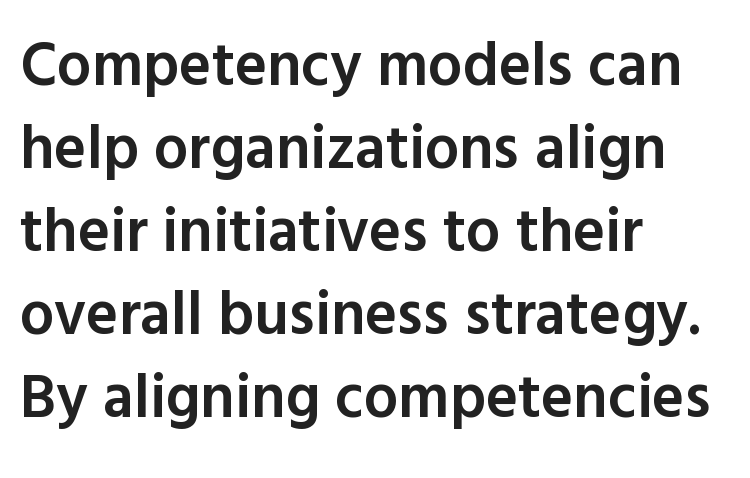
A typesetter would call this proportional, since set widths differ per character. Emphasis by weight is partial: semibold. Has an underline been added? It has not. The face used here is a sans, in the tradition of grotesques and geometrics. Quick note: interline space is typical.
